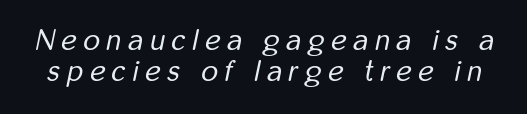
The passage shown leans; its letterforms are oblique. The foot of each line stays bare and open. A typesetter would call this leading minimal, almost set solid. Spacing verdict: proportional, widths tailored to each character. Unbolded letterforms with no extra heft.
